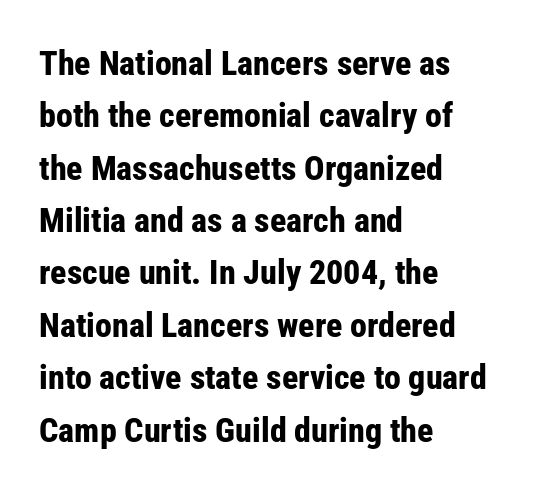
The image shows 34 px bold, condensed sans-serif type, upright; set left-aligned, normal line spacing (1.54x), normal letter spacing, not underlined; low stroke contrast and a medium x-height.
